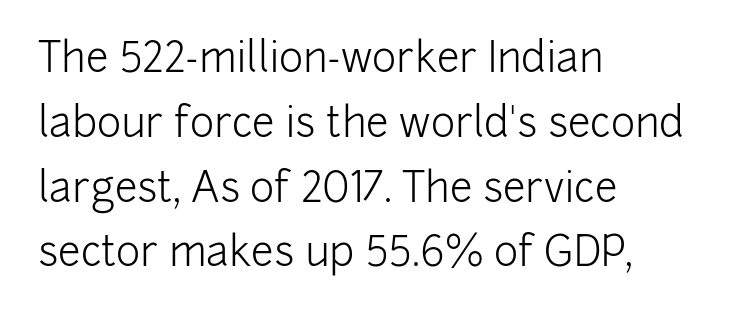
{"serif": "no", "italic": "no", "bold": "no", "weight": "light", "width": "normal", "stroke_contrast": "low", "x_height": "medium", "monospaced": "no", "underline": "no", "align": "left", "line_spacing": "normal", "line_spacing_ratio": 1.58, "letter_spacing": "normal", "letter_spacing_em": 0.0, "glyph_px": 41}
